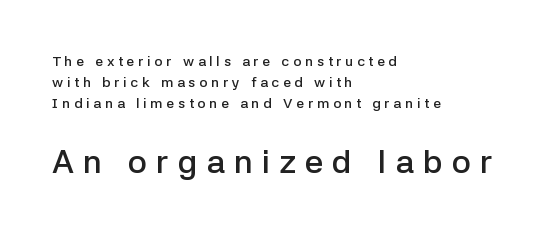
Q: Is the text bold? A: Semi-bold.
Q: Is the text italic (slanted)? A: No, it is upright.
Q: Is the typeface a serif or a sans-serif typeface? A: Sans-serif.
Q: Is the text underlined? A: No.
Q: How is the paragraph aligned? A: Left-aligned.
Q: Is the spacing between letters normal or unusually wide? A: Unusually wide.
Q: Is the spacing between lines tight, normal or loose? A: Normal.
Q: Which block of text is set in a larger size, the first (top) or the second (bottom)? A: The second (bottom) one.
Q: Width (condensed, normal, or wide)? A: Normal.
Q: Stroke contrast? A: Low.
Q: x-height? A: Medium.
Q: Monospaced? A: No.
